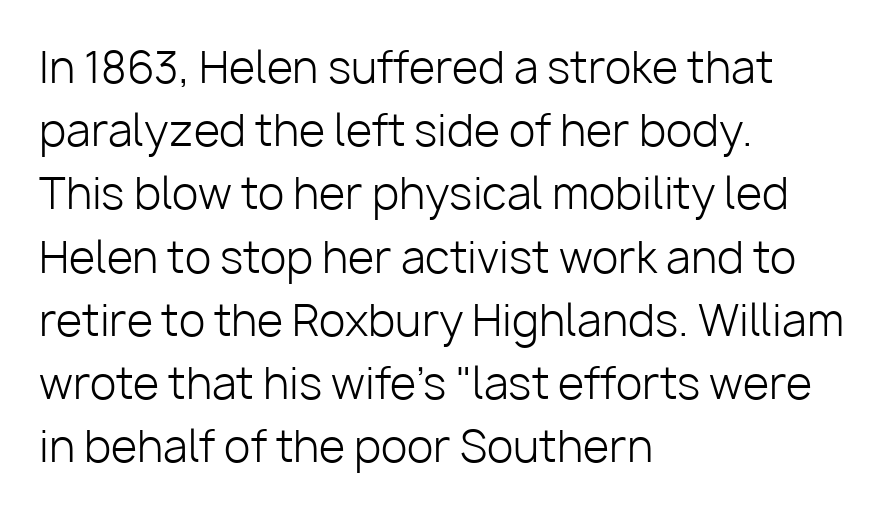
Q: Is the text bold? A: No.
Q: Is the text italic (slanted)? A: No, it is upright.
Q: Is the typeface a serif or a sans-serif typeface? A: Sans-serif.
Q: Is the text underlined? A: No.
Q: How is the paragraph aligned? A: Left-aligned.
Q: Is the spacing between letters normal or unusually wide? A: Normal.
Q: Is the spacing between lines tight, normal or loose? A: Normal.
Q: Width (condensed, normal, or wide)? A: Normal.
Q: Stroke contrast? A: Low.
Q: x-height? A: Medium.
Q: Monospaced? A: No.
